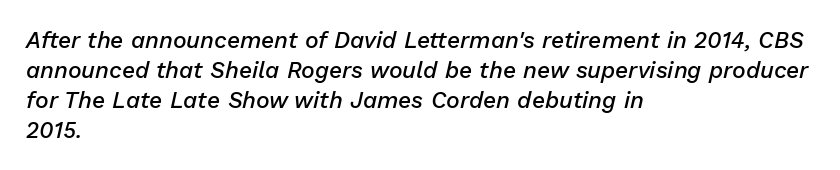
The image shows 23 px text type, italic (leaning right); set left-aligned, normal line spacing (1.3x), normal letter spacing, not underlined.
